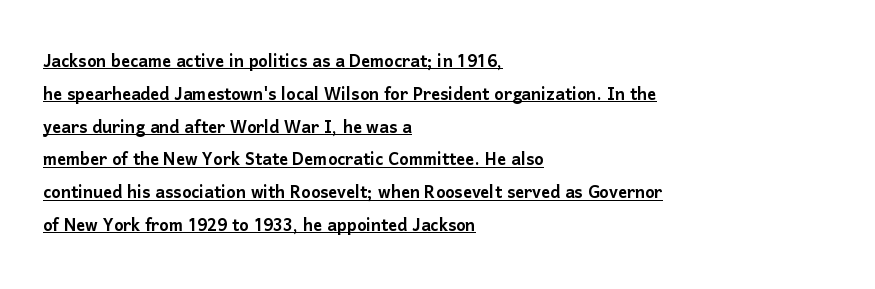
The image shows 22 px text type, upright; set left-aligned, normal line spacing (1.49x), normal letter spacing, underlined.
